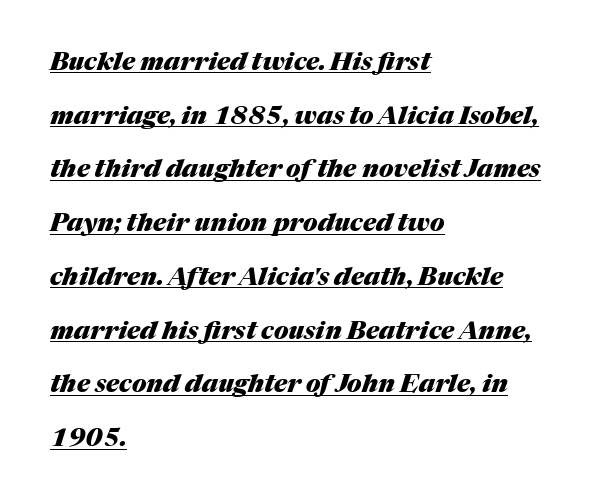
Characters follow at the spacing the type designer built in. Line starts are locked; line ends wander. Students, this is bold: see how much ink each stroke carries. The line-height multiplier appears high, well above default. If you drew a line through each stem, it would be angled.
